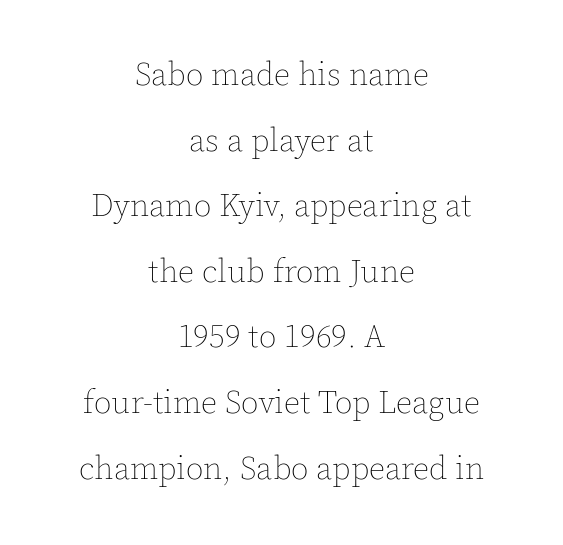
The image shows 32 px thin type, upright; set centered, loose line spacing (2.05x), normal letter spacing, not underlined; a medium x-height.
